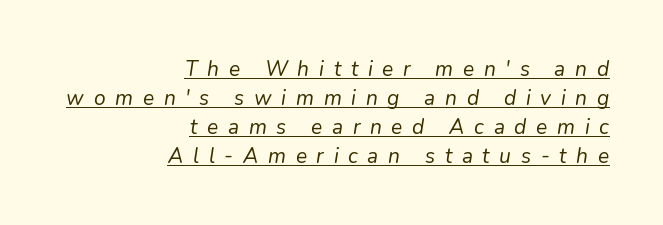
{"italic": "yes", "lean": "right", "slant_degrees": 9, "bold": "no", "underline": "yes", "align": "right", "line_spacing": "normal", "line_spacing_ratio": 1.38, "letter_spacing": "wide", "letter_spacing_em": 0.46, "glyph_px": 21}
